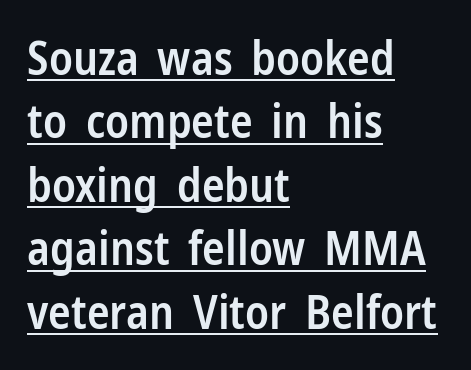
The image shows 47 px semibold, condensed sans-serif type, upright; set left-aligned, normal line spacing (1.35x), normal letter spacing, underlined; low stroke contrast and a medium x-height.
